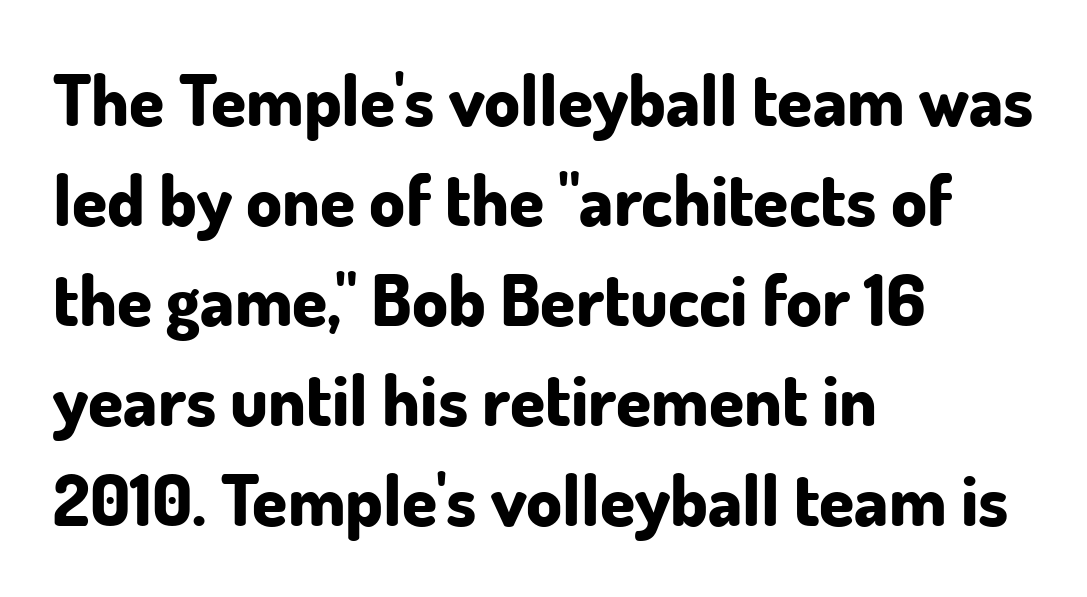
Q: Is the text bold? A: Yes.
Q: Is the text italic (slanted)? A: No, it is upright.
Q: Is the typeface a serif or a sans-serif typeface? A: Sans-serif.
Q: Is the text underlined? A: No.
Q: How is the paragraph aligned? A: Left-aligned.
Q: Is the spacing between letters normal or unusually wide? A: Normal.
Q: Is the spacing between lines tight, normal or loose? A: Normal.
Q: Width (condensed, normal, or wide)? A: Normal.
Q: Stroke contrast? A: Low.
Q: x-height? A: Small.
Q: Monospaced? A: No.
